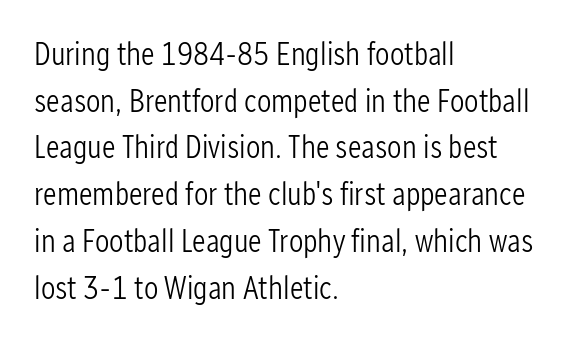
{"serif": "no", "italic": "no", "bold": "no", "weight": "light", "width": "condensed", "stroke_contrast": "low", "x_height": "medium", "monospaced": "no", "underline": "no", "align": "left", "line_spacing": "normal", "line_spacing_ratio": 1.46, "letter_spacing": "normal", "letter_spacing_em": 0.0, "glyph_px": 32}
